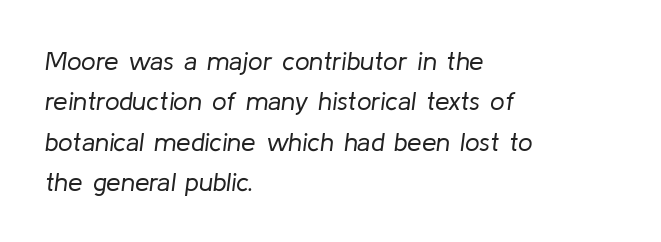
{"italic": "yes", "lean": "right", "slant_degrees": 8, "bold": "no", "underline": "no", "align": "left", "line_spacing": "normal", "line_spacing_ratio": 1.55, "letter_spacing": "normal", "letter_spacing_em": 0.0, "glyph_px": 26}
